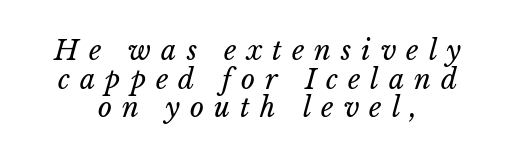
{"bold": "no", "underline": "no", "align": "center", "line_spacing": "tight", "line_spacing_ratio": 1.06, "letter_spacing": "wide", "letter_spacing_em": 0.37, "glyph_px": 27}
